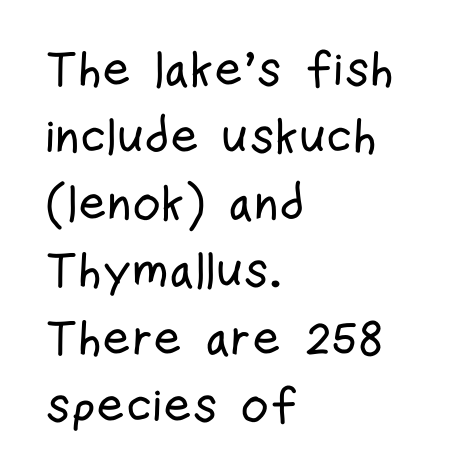
{"serif": "no", "italic": "no", "width": "condensed", "stroke_contrast": "low", "x_height": "medium", "monospaced": "no", "underline": "no", "align": "left", "line_spacing": "normal", "line_spacing_ratio": 1.37, "letter_spacing": "normal", "letter_spacing_em": 0.0, "glyph_px": 49}
